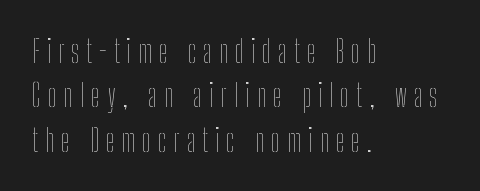
Q: Is the text bold? A: No.
Q: Is the text italic (slanted)? A: No, it is upright.
Q: Is the text underlined? A: No.
Q: How is the paragraph aligned? A: Left-aligned.
Q: Is the spacing between letters normal or unusually wide? A: Unusually wide.
Q: Is the spacing between lines tight, normal or loose? A: Normal.
Q: Width (condensed, normal, or wide)? A: Condensed.
Q: Stroke contrast? A: Low.
Q: x-height? A: Medium.
Q: Monospaced? A: No.
